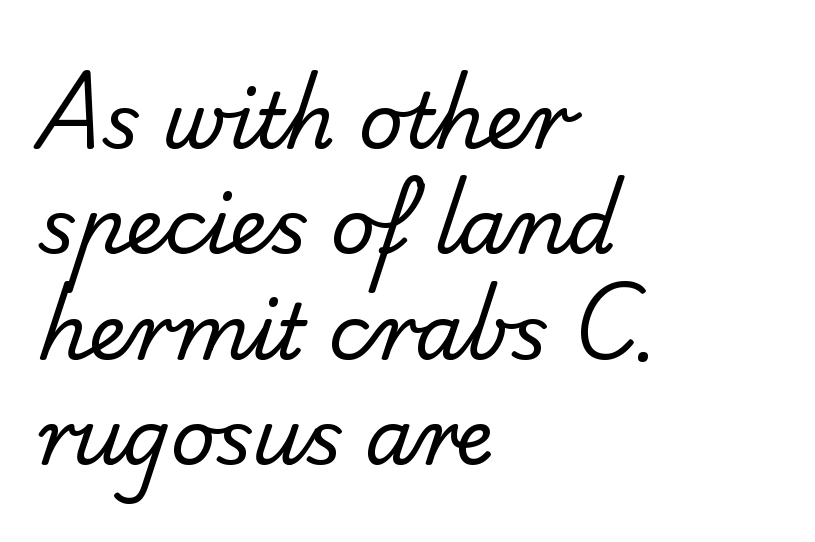
{"serif": "no", "bold": "no", "weight": "regular", "width": "normal", "stroke_contrast": "low", "x_height": "small", "monospaced": "no", "underline": "no", "align": "left", "line_spacing": "normal", "line_spacing_ratio": 1.37, "letter_spacing": "normal", "letter_spacing_em": 0.0, "glyph_px": 77}
